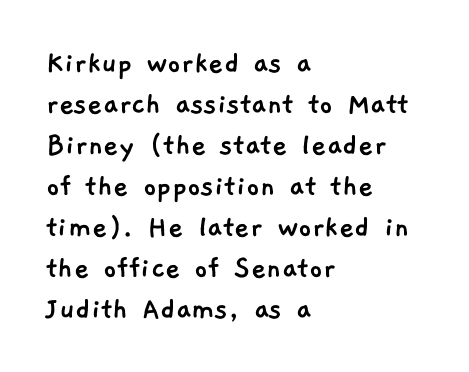
Q: Is the typeface a serif or a sans-serif typeface? A: Sans-serif.
Q: Is the text underlined? A: No.
Q: How is the paragraph aligned? A: Left-aligned.
Q: Is the spacing between letters normal or unusually wide? A: Normal.
Q: Width (condensed, normal, or wide)? A: Normal.
Q: Stroke contrast? A: Low.
Q: x-height? A: Medium.
Q: Monospaced? A: No.
